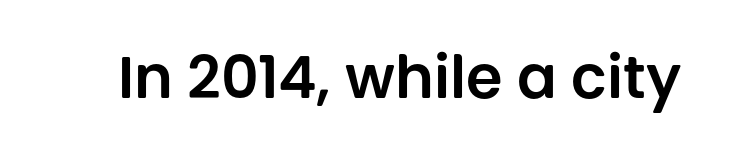
The image shows 59 px sans-serif type, upright; set normal letter spacing, not underlined; low stroke contrast and a large x-height.
